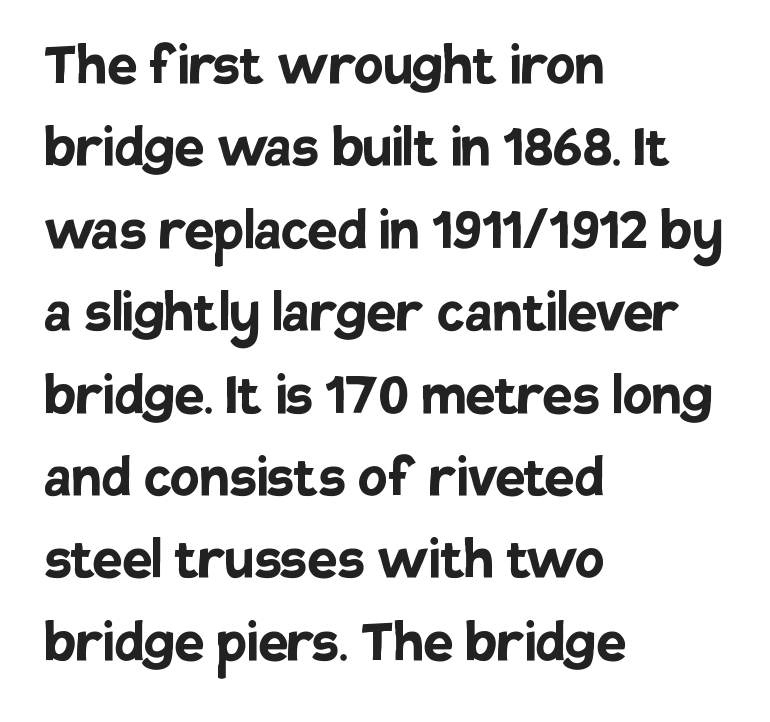
The image shows 67 px semibold sans-serif type, upright; set left-aligned, line spacing 1.23x, normal letter spacing, not underlined; low stroke contrast and a large x-height.
